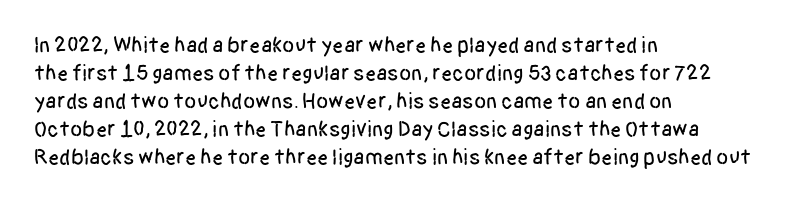
Q: Is the text italic (slanted)? A: No, it is upright.
Q: Is the text underlined? A: No.
Q: How is the paragraph aligned? A: Left-aligned.
Q: Is the spacing between letters normal or unusually wide? A: Normal.
Q: Is the spacing between lines tight, normal or loose? A: Normal.
